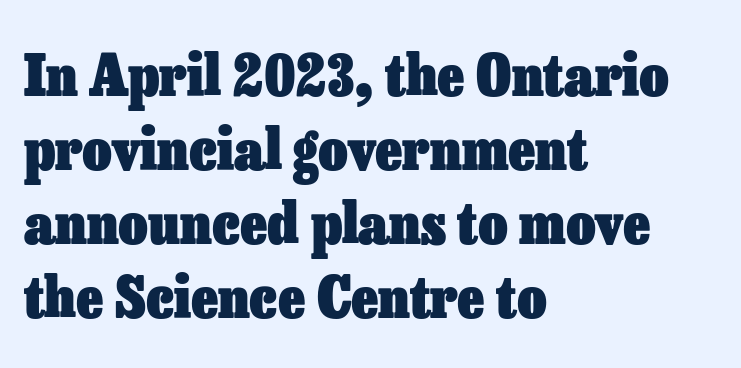
The image shows 57 px heavy type, upright; set left-aligned, normal line spacing (1.3x), normal letter spacing, not underlined; low stroke contrast and a medium x-height.
